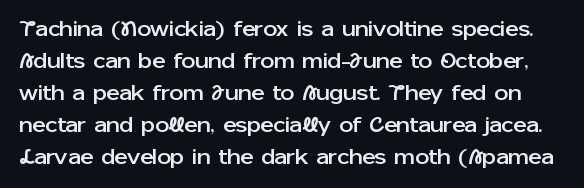
The image shows 22 px text type, upright; set normal line spacing (1.45x), normal letter spacing, not underlined.
